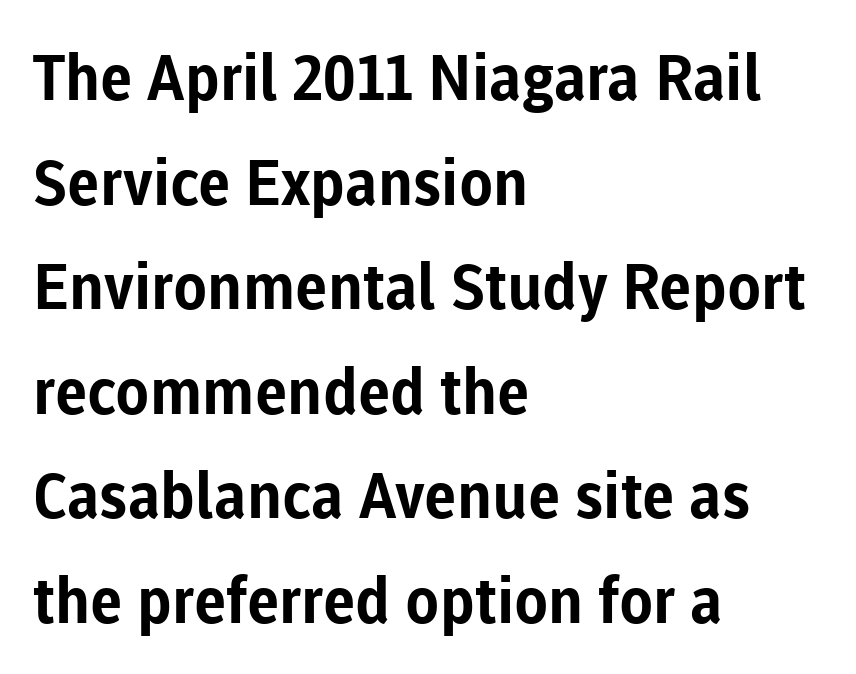
What weight is shown? A full bold with thick strokes. The letters sit at their default tracking, neither squeezed nor spread. In CSS terms this would be text-align: left. Any mark beneath the type? The region is blank. The letters carry no serifs — their stems end cleanly without finishing strokes. These lines sit exactly where default settings would place them.
